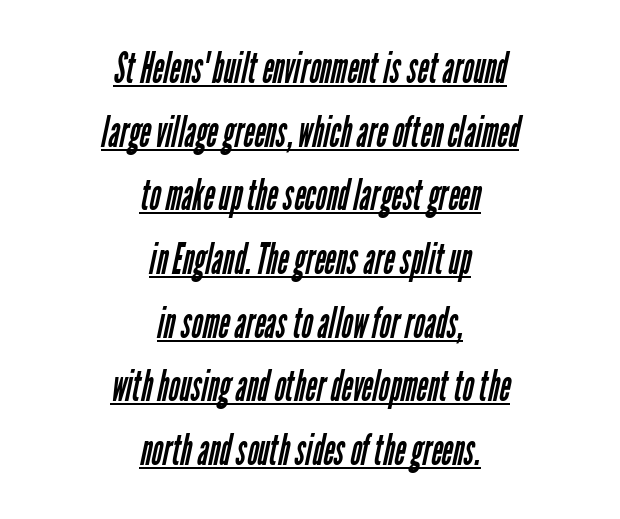
Q: Is the text bold? A: No.
Q: Is the typeface a serif or a sans-serif typeface? A: Sans-serif.
Q: Is the text underlined? A: Yes.
Q: How is the paragraph aligned? A: Centered.
Q: Is the spacing between letters normal or unusually wide? A: Normal.
Q: Is the spacing between lines tight, normal or loose? A: Normal.
Q: Width (condensed, normal, or wide)? A: Condensed.
Q: Stroke contrast? A: Low.
Q: x-height? A: Medium.
Q: Monospaced? A: No.
